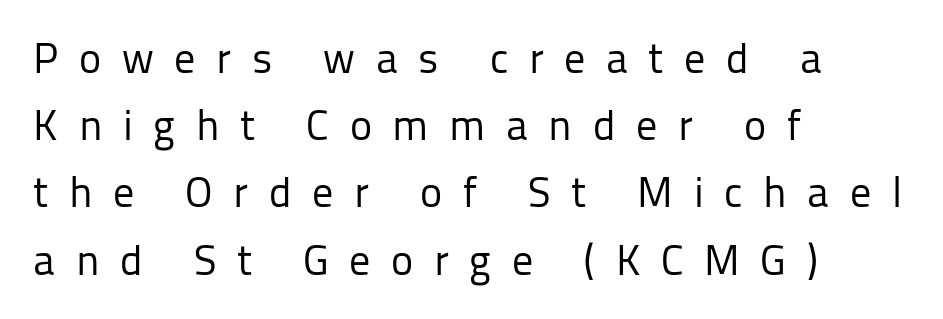
{"serif": "no", "italic": "no", "bold": "no", "weight": "regular", "width": "normal", "stroke_contrast": "low", "x_height": "medium", "monospaced": "no", "underline": "no", "align": "left", "line_spacing": "normal", "line_spacing_ratio": 1.6, "letter_spacing": "wide", "letter_spacing_em": 0.49, "glyph_px": 42}
